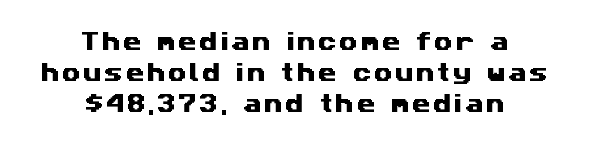
Q: Is the text underlined? A: No.
Q: How is the paragraph aligned? A: Centered.
Q: Is the spacing between lines tight, normal or loose? A: Normal.
